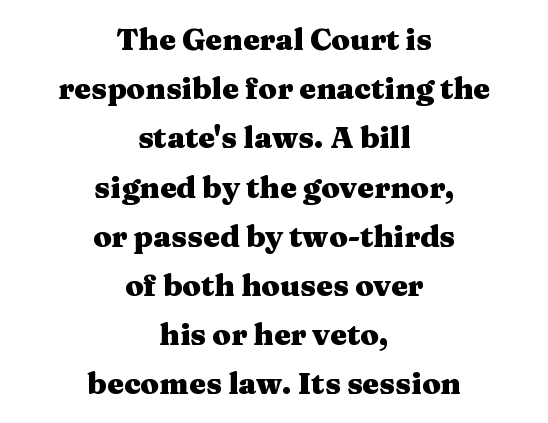
{"serif": "yes", "italic": "no", "bold": "yes", "weight": "heavy", "width": "wide", "stroke_contrast": "medium", "x_height": "medium", "monospaced": "no", "underline": "no", "align": "center", "line_spacing": "normal", "line_spacing_ratio": 1.64, "letter_spacing": "normal", "letter_spacing_em": 0.0, "glyph_px": 30}
